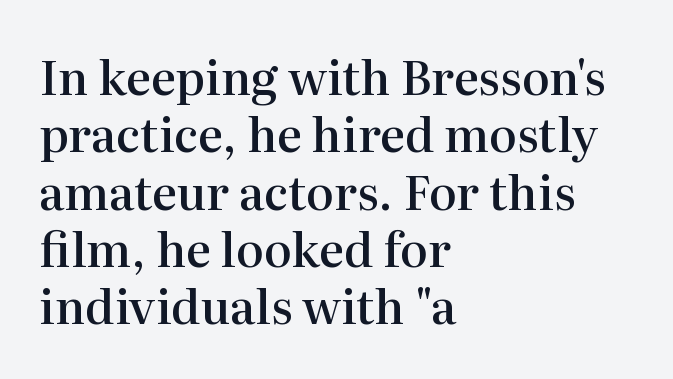
The image shows 47 px semibold serif type, upright; set left-aligned, line spacing 1.22x, normal letter spacing, not underlined; high stroke contrast and a medium x-height.
